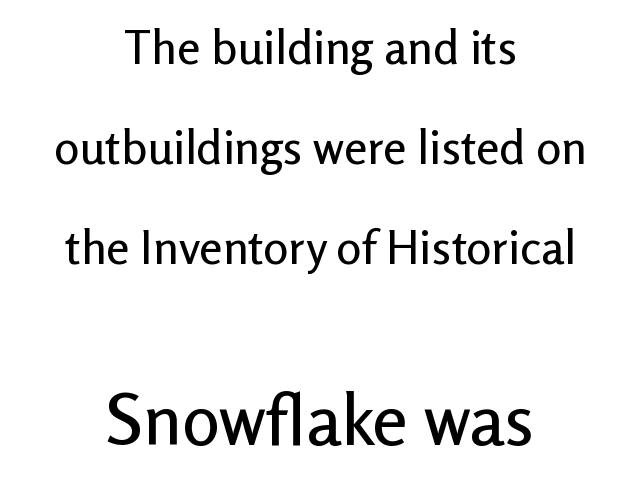
{"serif": "no", "italic": "no", "width": "normal", "stroke_contrast": "low", "x_height": "medium", "monospaced": "no", "underline": "no", "align": "center", "line_spacing": "loose", "line_spacing_ratio": 2.13, "letter_spacing": "normal", "letter_spacing_em": 0.0, "larger_block": "second", "size_ratio": 1.51, "glyph_px": 71}
